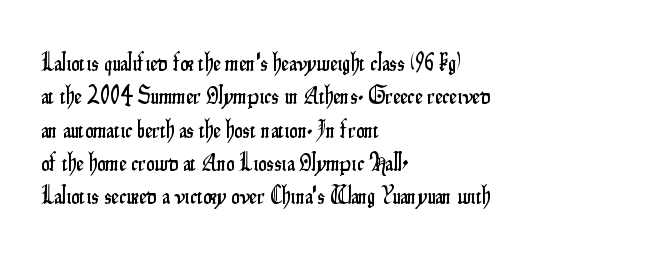
The image shows 24 px text type, upright; set left-aligned, normal line spacing (1.39x), normal letter spacing, not underlined.
